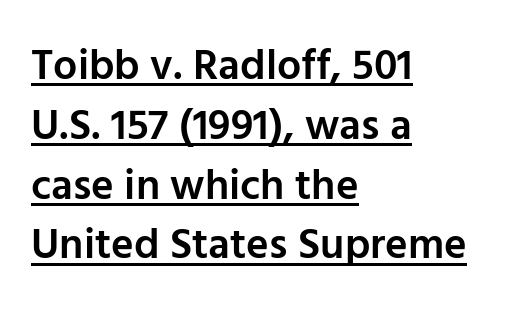
Q: Is the text bold? A: Semi-bold.
Q: Is the text italic (slanted)? A: No, it is upright.
Q: Is the typeface a serif or a sans-serif typeface? A: Sans-serif.
Q: Is the text underlined? A: Yes.
Q: How is the paragraph aligned? A: Left-aligned.
Q: Is the spacing between letters normal or unusually wide? A: Normal.
Q: Is the spacing between lines tight, normal or loose? A: Normal.
Q: Width (condensed, normal, or wide)? A: Normal.
Q: Stroke contrast? A: Low.
Q: x-height? A: Medium.
Q: Monospaced? A: No.
